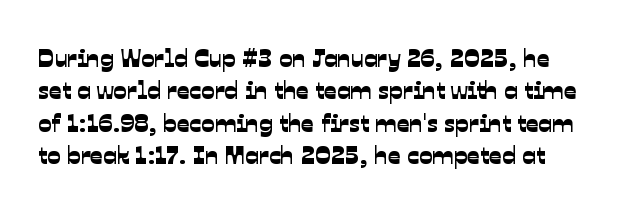
Clear beneath every line of the passage. A normal amount of white space separates one row of letters from the next. The letters sit at their default tracking, neither squeezed nor spread.
